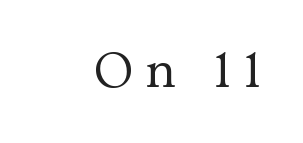
Q: Is the text bold? A: No.
Q: Is the text italic (slanted)? A: No, it is upright.
Q: Is the typeface a serif or a sans-serif typeface? A: Serif.
Q: Is the text underlined? A: No.
Q: Is the spacing between letters normal or unusually wide? A: Unusually wide.
Q: Width (condensed, normal, or wide)? A: Normal.
Q: Stroke contrast? A: Medium.
Q: x-height? A: Medium.
Q: Monospaced? A: No.
